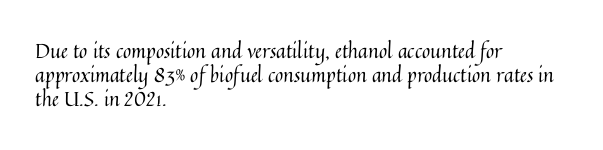
Q: Is the text bold? A: No.
Q: Is the text underlined? A: No.
Q: How is the paragraph aligned? A: Left-aligned.
Q: Is the spacing between letters normal or unusually wide? A: Normal.
